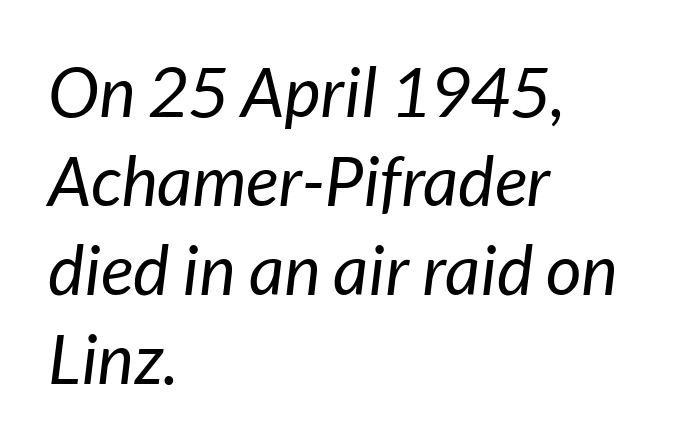
The image shows 69 px regular-weight type, italic (leaning right); set left-aligned, normal line spacing (1.29x), normal letter spacing, not underlined; low stroke contrast and a medium x-height.
